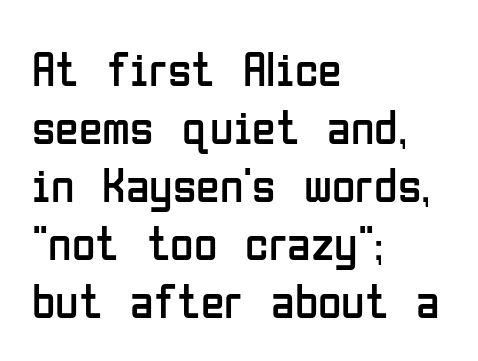
The image shows 48 px regular-weight, condensed sans-serif type, upright; set left-aligned, line spacing 1.21x, normal letter spacing, not underlined; low stroke contrast and a medium x-height.
